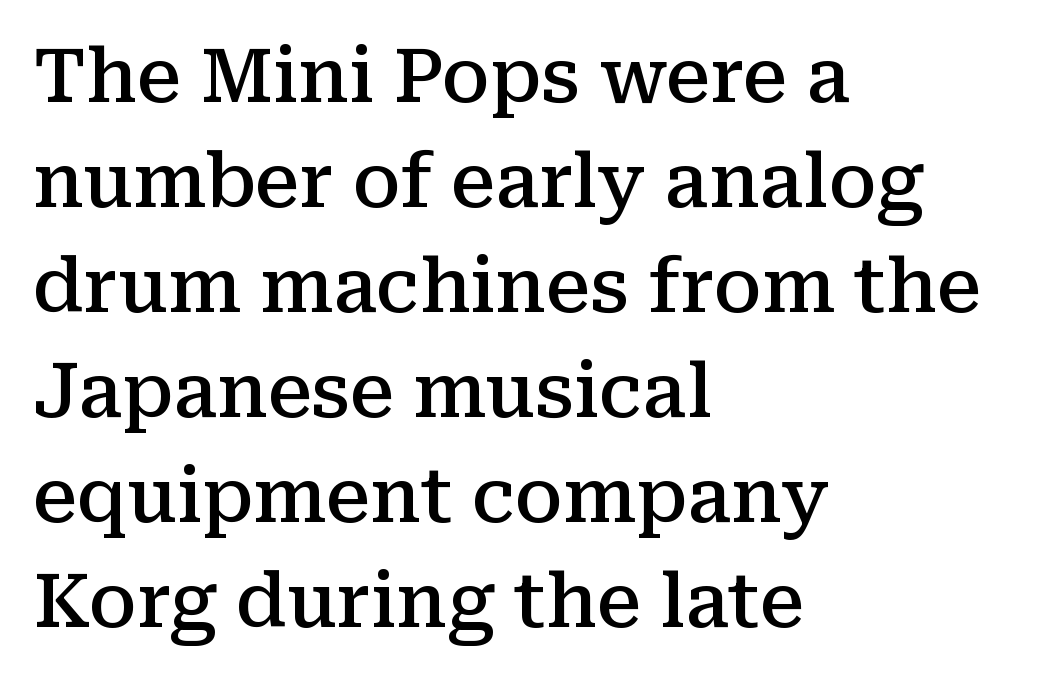
{"serif": "yes", "italic": "no", "bold": "semi", "weight": "semibold", "width": "normal", "stroke_contrast": "medium", "x_height": "medium", "monospaced": "no", "underline": "no", "align": "left", "line_spacing": "normal", "line_spacing_ratio": 1.42, "letter_spacing": "normal", "letter_spacing_em": 0.0, "glyph_px": 74}
